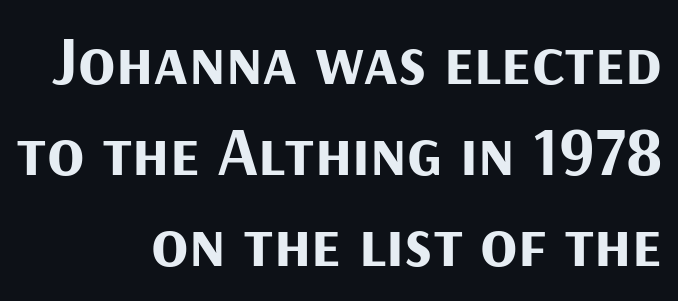
The image shows 68 px bold sans-serif type, upright; set right-aligned, normal line spacing (1.34x), normal letter spacing, not underlined; medium stroke contrast and a medium x-height.
